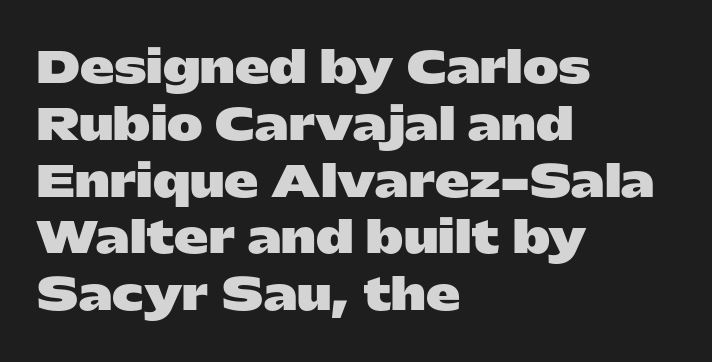
Q: Is the text bold? A: Yes.
Q: Is the text italic (slanted)? A: No, it is upright.
Q: Is the typeface a serif or a sans-serif typeface? A: Sans-serif.
Q: Is the text underlined? A: No.
Q: How is the paragraph aligned? A: Left-aligned.
Q: Is the spacing between letters normal or unusually wide? A: Normal.
Q: Is the spacing between lines tight, normal or loose? A: Normal.
Q: Width (condensed, normal, or wide)? A: Wide.
Q: Stroke contrast? A: Low.
Q: x-height? A: Medium.
Q: Monospaced? A: No.
